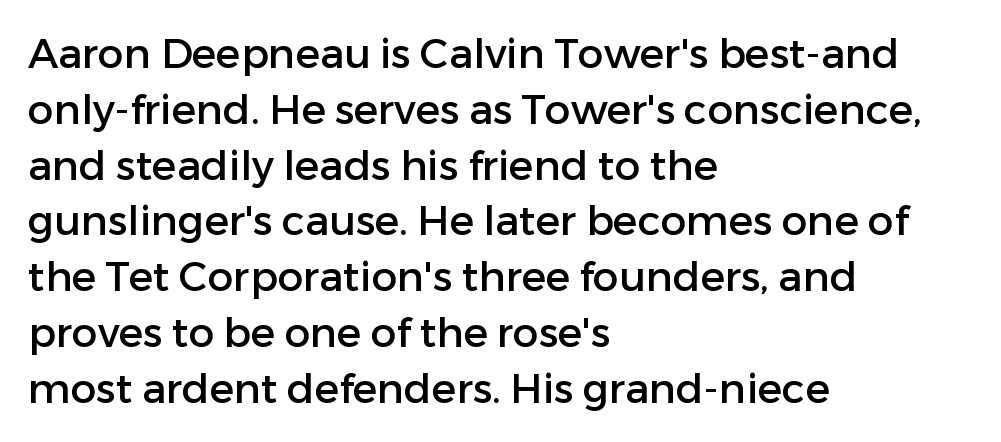
Q: Is the text italic (slanted)? A: No, it is upright.
Q: Is the typeface a serif or a sans-serif typeface? A: Sans-serif.
Q: Is the text underlined? A: No.
Q: How is the paragraph aligned? A: Left-aligned.
Q: Is the spacing between letters normal or unusually wide? A: Normal.
Q: Is the spacing between lines tight, normal or loose? A: Normal.
Q: Width (condensed, normal, or wide)? A: Normal.
Q: Stroke contrast? A: Low.
Q: x-height? A: Medium.
Q: Monospaced? A: No.
